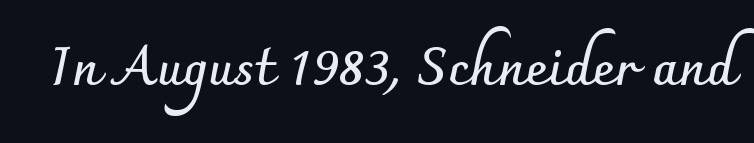
Q: Is the text bold? A: Yes.
Q: Is the text italic (slanted)? A: Yes.
Q: Is the typeface a serif or a sans-serif typeface? A: Sans-serif.
Q: Is the text underlined? A: No.
Q: Is the spacing between letters normal or unusually wide? A: Normal.
Q: Width (condensed, normal, or wide)? A: Normal.
Q: Stroke contrast? A: Low.
Q: x-height? A: Small.
Q: Monospaced? A: No.
